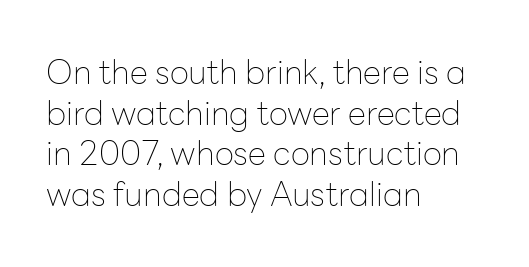
Q: Is the text bold? A: No.
Q: Is the text italic (slanted)? A: No, it is upright.
Q: Is the typeface a serif or a sans-serif typeface? A: Sans-serif.
Q: Is the text underlined? A: No.
Q: How is the paragraph aligned? A: Left-aligned.
Q: Is the spacing between letters normal or unusually wide? A: Normal.
Q: Width (condensed, normal, or wide)? A: Normal.
Q: Stroke contrast? A: Low.
Q: x-height? A: Medium.
Q: Monospaced? A: No.
